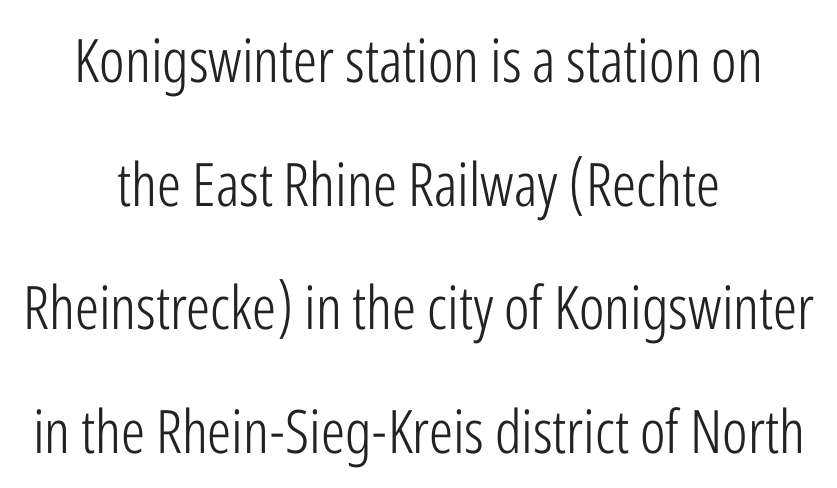
{"serif": "no", "italic": "no", "bold": "no", "weight": "light", "width": "condensed", "stroke_contrast": "low", "x_height": "medium", "monospaced": "no", "underline": "no", "align": "center", "line_spacing": "loose", "line_spacing_ratio": 2.06, "letter_spacing": "normal", "letter_spacing_em": 0.0, "glyph_px": 60}
